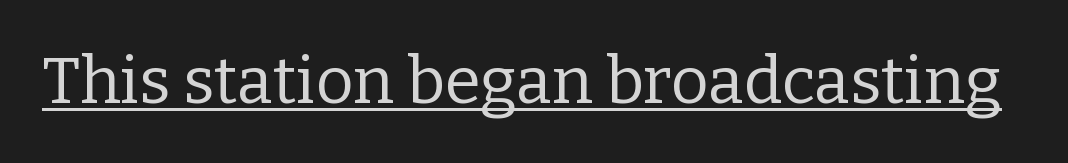
The weight would be labelled regular, book, light, or lighter still. Between one letter and the next there's only the usual sliver of space. The font family rendered here belongs to the serif group. Every word sits above its own underline.
